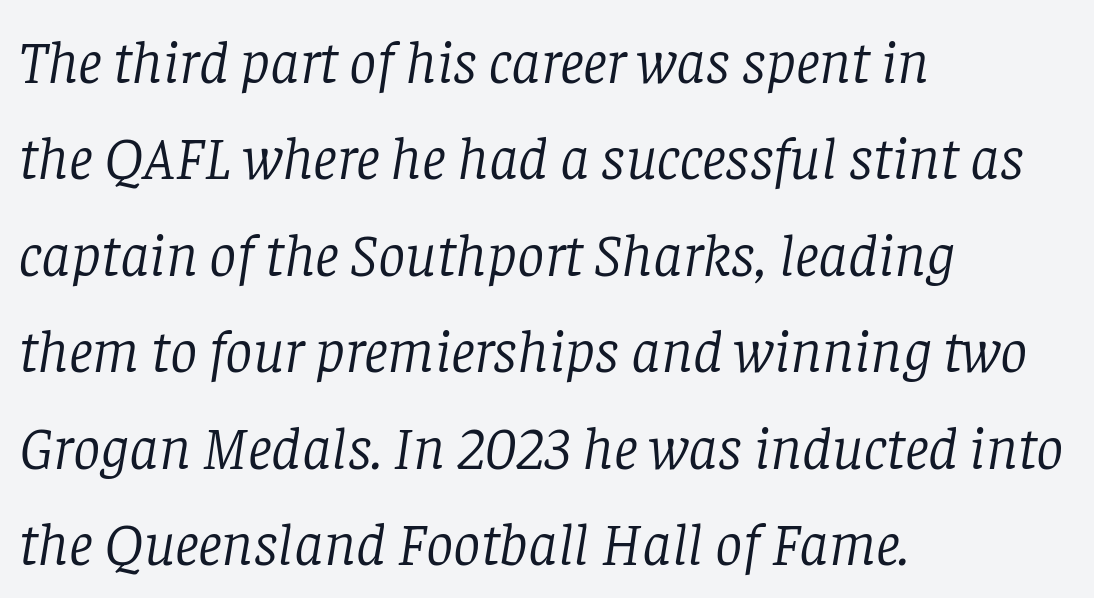
{"serif": "yes", "italic": "yes", "lean": "right", "slant_degrees": 8, "bold": "no", "weight": "light", "width": "normal", "stroke_contrast": "low", "x_height": "large", "monospaced": "no", "underline": "no", "align": "left", "line_spacing": "normal", "line_spacing_ratio": 1.58, "letter_spacing": "normal", "letter_spacing_em": 0.0, "glyph_px": 61}
